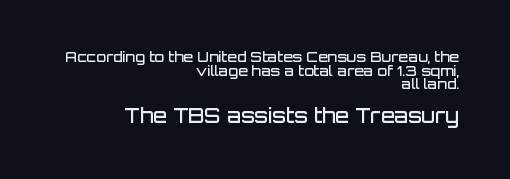
The sample has been set in demibold, a notch under bold. Nobody touched the tracking dial on this one. The rendering uses a small line-height, squeezing the rows. The area under the type is left untouched. If you drew a line through each stem, it would be perfectly vertical.
